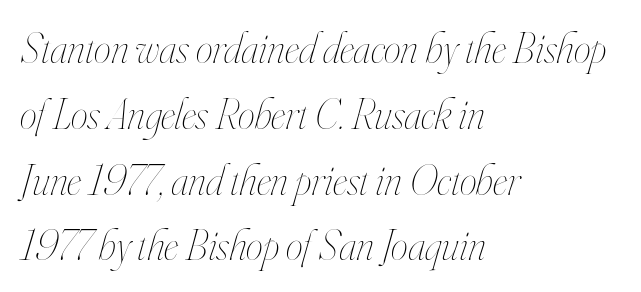
The image shows 43 px thin, condensed type, italic (leaning right); set left-aligned, normal line spacing (1.53x), normal letter spacing, not underlined; high stroke contrast and a small x-height.
